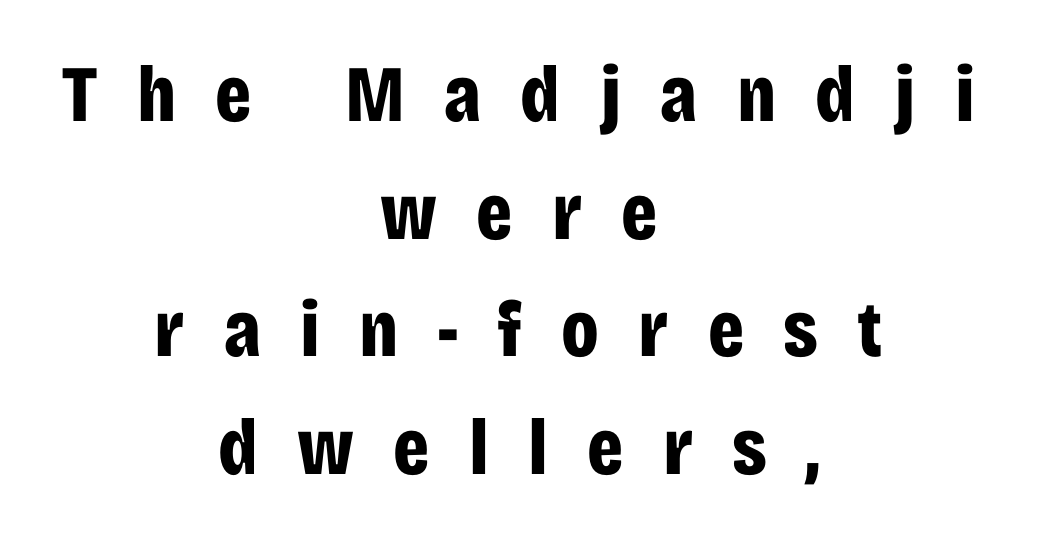
{"serif": "no", "italic": "no", "bold": "yes", "weight": "bold", "width": "condensed", "stroke_contrast": "low", "x_height": "large", "monospaced": "no", "underline": "no", "align": "center", "line_spacing": "normal", "line_spacing_ratio": 1.47, "letter_spacing": "wide", "letter_spacing_em": 0.49, "glyph_px": 80}
